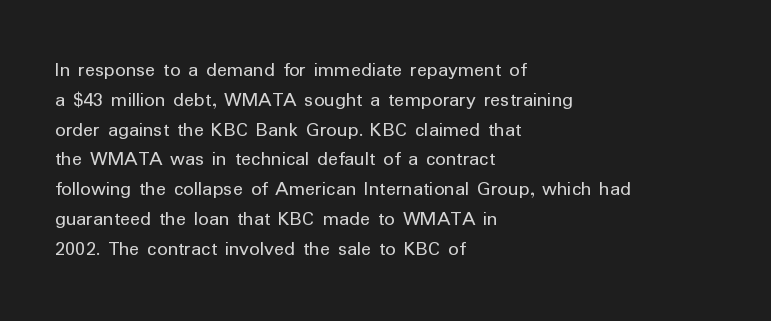
Q: Is the text bold? A: No.
Q: Is the text italic (slanted)? A: No, it is upright.
Q: Is the text underlined? A: No.
Q: How is the paragraph aligned? A: Left-aligned.
Q: Is the spacing between letters normal or unusually wide? A: Normal.
Q: Is the spacing between lines tight, normal or loose? A: Normal.
